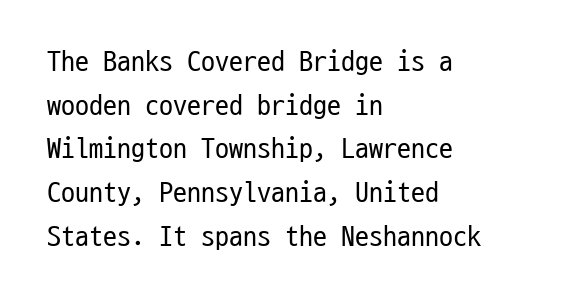
Q: Is the text bold? A: No.
Q: Is the text italic (slanted)? A: No, it is upright.
Q: Is the typeface a serif or a sans-serif typeface? A: Sans-serif.
Q: Is the text underlined? A: No.
Q: How is the paragraph aligned? A: Left-aligned.
Q: Is the spacing between letters normal or unusually wide? A: Normal.
Q: Is the spacing between lines tight, normal or loose? A: Normal.
Q: Width (condensed, normal, or wide)? A: Condensed.
Q: Stroke contrast? A: Low.
Q: x-height? A: Medium.
Q: Monospaced? A: Yes.
